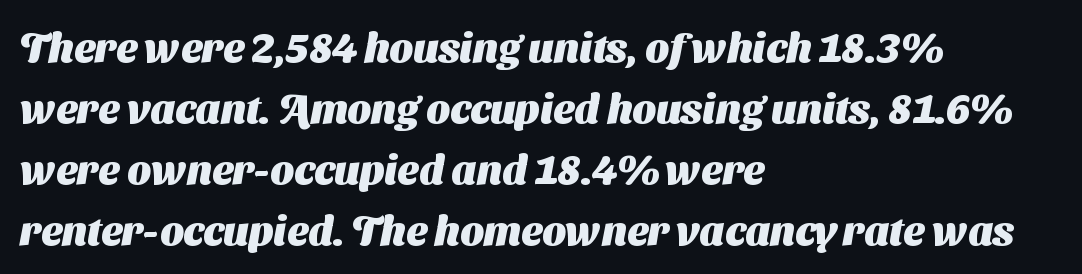
The image shows 41 px heavy sans-serif type; set left-aligned, normal line spacing (1.49x), normal letter spacing, not underlined; medium stroke contrast and a medium x-height.
